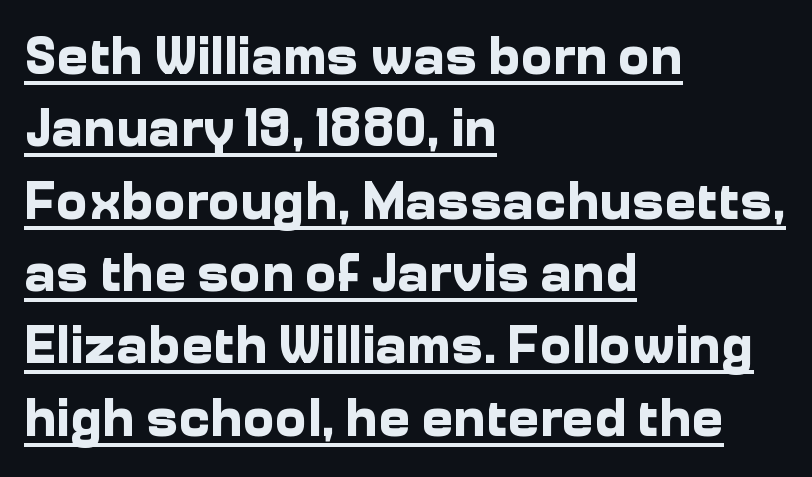
The image shows 54 px bold sans-serif type, upright; set left-aligned, normal line spacing (1.34x), normal letter spacing, underlined; low stroke contrast and a medium x-height.
